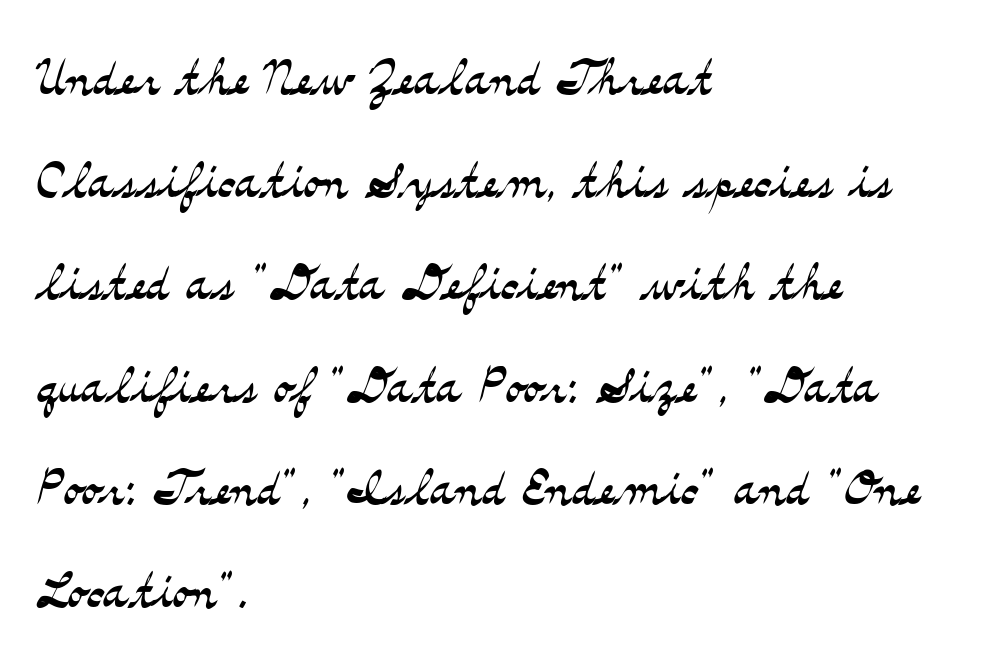
{"serif": "yes", "bold": "no", "weight": "light", "width": "wide", "stroke_contrast": "medium", "x_height": "small", "monospaced": "no", "underline": "no", "align": "left", "line_spacing": "normal", "line_spacing_ratio": 1.53, "letter_spacing": "normal", "letter_spacing_em": 0.0, "glyph_px": 67}
